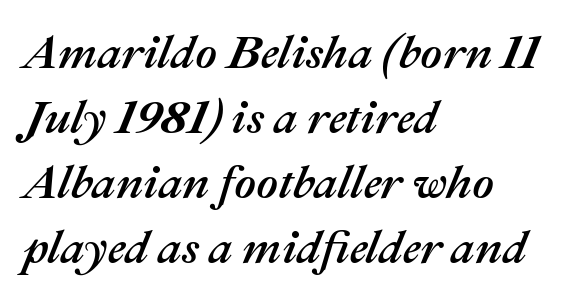
Proportional: the letters do not fall into vertical columns. Glyph-to-glyph distance matches everyday printed text. In terms of posture, this sample is oblique. A classic flush-left, rag-right setting is used for this passage.
